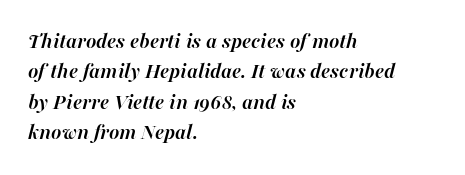
The image shows 22 px bold type, italic (leaning right); set left-aligned, normal line spacing (1.38x), normal letter spacing, not underlined.
